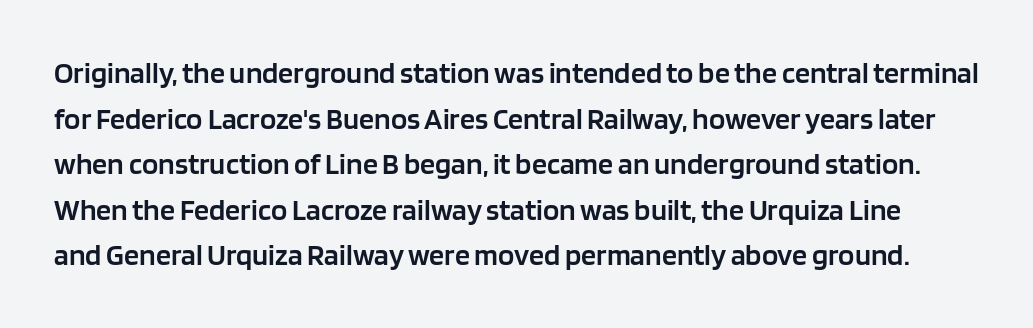
Q: Is the text bold? A: Semi-bold.
Q: Is the text italic (slanted)? A: No, it is upright.
Q: Is the typeface a serif or a sans-serif typeface? A: Sans-serif.
Q: Is the text underlined? A: No.
Q: Is the spacing between letters normal or unusually wide? A: Normal.
Q: Is the spacing between lines tight, normal or loose? A: Normal.
Q: Width (condensed, normal, or wide)? A: Normal.
Q: Stroke contrast? A: Low.
Q: x-height? A: Large.
Q: Monospaced? A: No.
